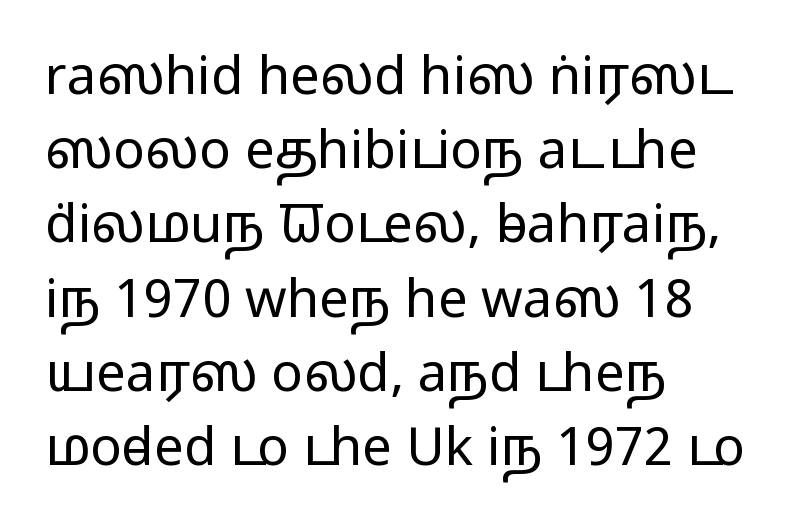
{"serif": "no", "italic": "no", "bold": "no", "weight": "regular", "width": "wide", "stroke_contrast": "low", "x_height": "medium", "monospaced": "no", "underline": "no", "align": "left", "line_spacing": "normal", "line_spacing_ratio": 1.4, "letter_spacing": "normal", "letter_spacing_em": 0.0, "glyph_px": 53}
